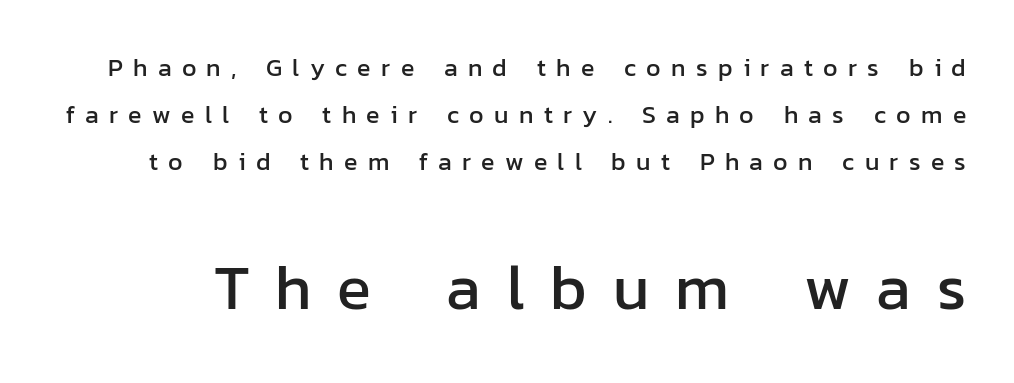
No feet cap the strokes, marking this as sans-serif type. The words here are not underlined. The emphasis by scale lands on block number two, below. The letters stand upright; this is a roman face. The passage shown has open, widely tracked lettering throughout.
